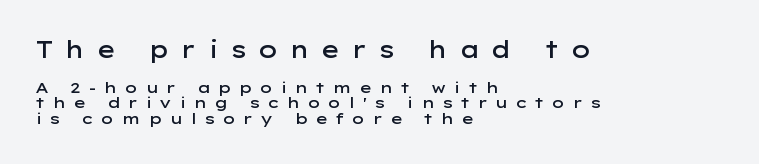
Reading down the block, your eye returns to a fixed left position each line. Interline gaps are noticeably narrow in this sample. Any mark beneath the type? The region is blank. This layout puts the oversized block above and the modest block below. The sample has been set in demibold, a notch under bold. Here the glyphs are tracked loosely, breaking word shapes into spaced letters.
